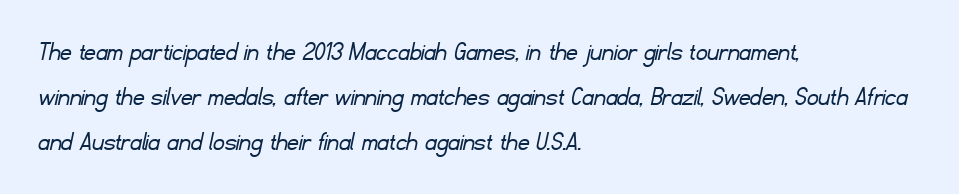
Q: Is the text bold? A: No.
Q: Is the typeface a serif or a sans-serif typeface? A: Sans-serif.
Q: Is the text underlined? A: No.
Q: How is the paragraph aligned? A: Left-aligned.
Q: Is the spacing between letters normal or unusually wide? A: Normal.
Q: Is the spacing between lines tight, normal or loose? A: Normal.
Q: Width (condensed, normal, or wide)? A: Normal.
Q: Stroke contrast? A: Low.
Q: x-height? A: Small.
Q: Monospaced? A: No.
